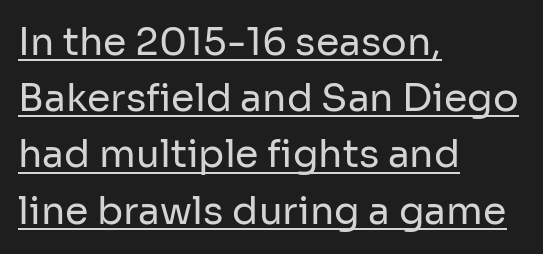
The image shows 38 px regular-weight sans-serif type, upright; set left-aligned, normal line spacing (1.48x), normal letter spacing, underlined; low stroke contrast and a medium x-height.
